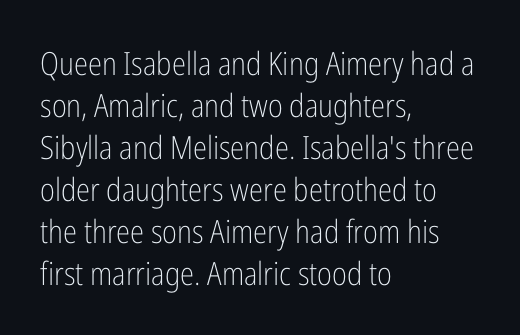
The image shows 32 px light, condensed sans-serif type, upright; set left-aligned, normal line spacing (1.31x), normal letter spacing, not underlined; low stroke contrast and a medium x-height.
